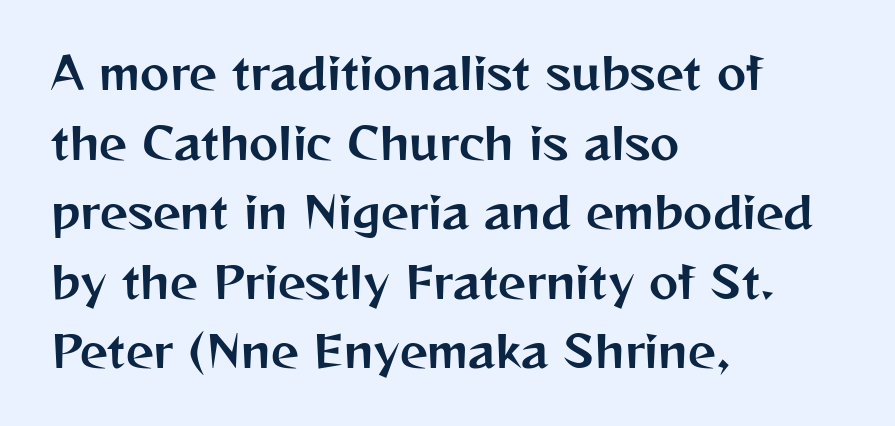
{"serif": "no", "italic": "no", "width": "normal", "stroke_contrast": "medium", "x_height": "medium", "monospaced": "no", "underline": "no", "align": "left", "line_spacing": "normal", "line_spacing_ratio": 1.58, "letter_spacing": "normal", "letter_spacing_em": 0.0, "glyph_px": 44}
